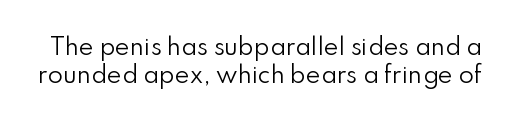
Does the lettering tilt? It doesn't — this is upright. Students, note that the glyphs here touch the page at normal intervals. Bold? No — there's no thickening of the strokes. The foot of each line stays bare and open.
